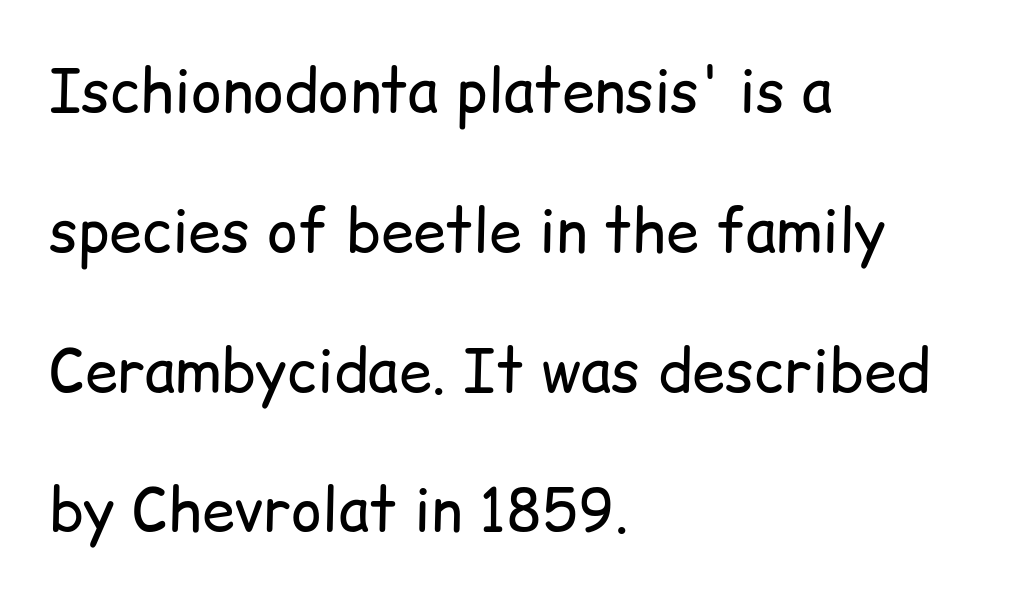
Quick note: underline off. The space between consecutive lines is lavish. You could not count columns in this text — the font is proportionally spaced. The strokes are not fattened; the text isn't bold.
